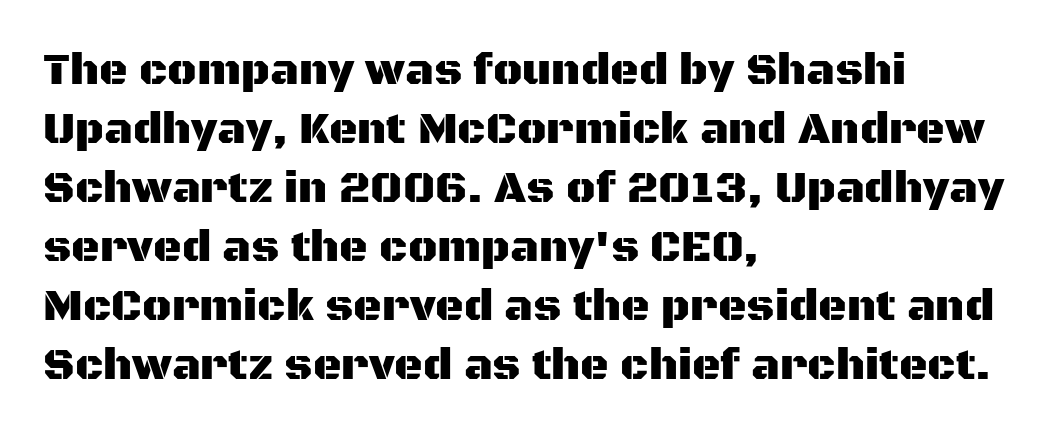
Q: Is the text italic (slanted)? A: No, it is upright.
Q: Is the typeface a serif or a sans-serif typeface? A: Sans-serif.
Q: Is the text underlined? A: No.
Q: How is the paragraph aligned? A: Left-aligned.
Q: Is the spacing between letters normal or unusually wide? A: Normal.
Q: Is the spacing between lines tight, normal or loose? A: Normal.
Q: Width (condensed, normal, or wide)? A: Normal.
Q: Stroke contrast? A: Medium.
Q: x-height? A: Large.
Q: Monospaced? A: No.
